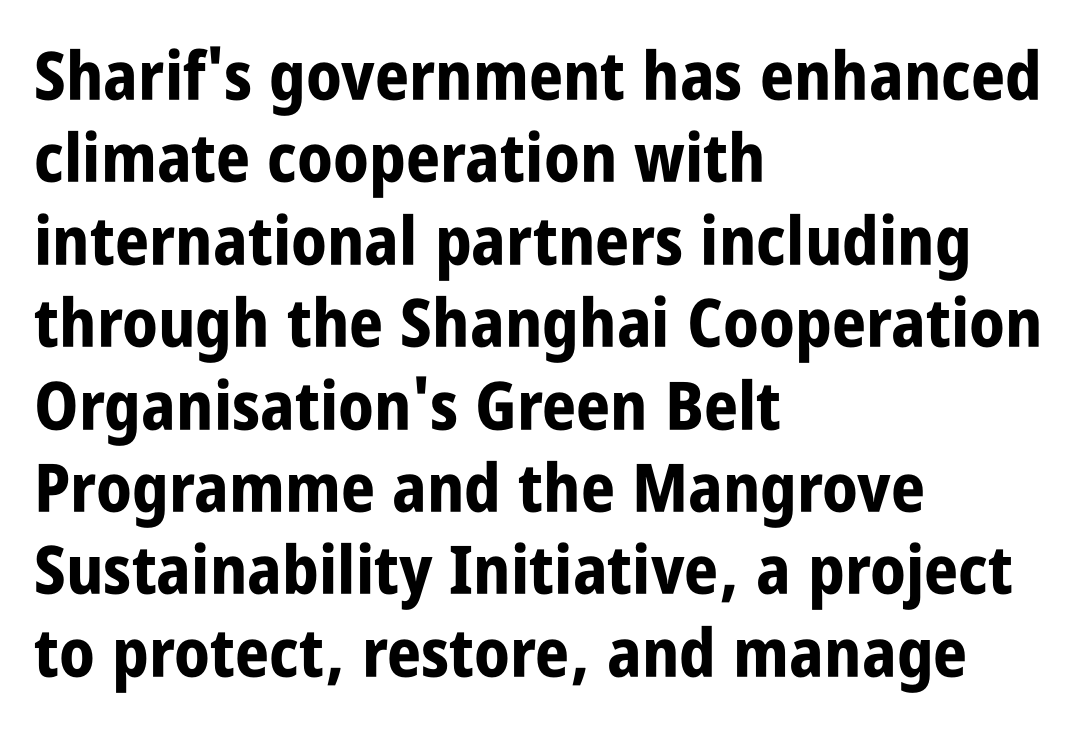
Q: Is the text bold? A: Yes.
Q: Is the text italic (slanted)? A: No, it is upright.
Q: Is the typeface a serif or a sans-serif typeface? A: Sans-serif.
Q: Is the text underlined? A: No.
Q: How is the paragraph aligned? A: Left-aligned.
Q: Is the spacing between letters normal or unusually wide? A: Normal.
Q: Width (condensed, normal, or wide)? A: Condensed.
Q: Stroke contrast? A: Low.
Q: x-height? A: Large.
Q: Monospaced? A: No.
